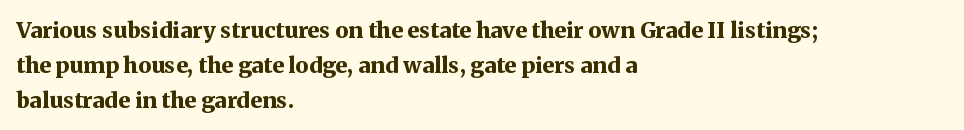
The image shows 22 px bold type, upright; set left-aligned, normal line spacing (1.59x), normal letter spacing, not underlined.
